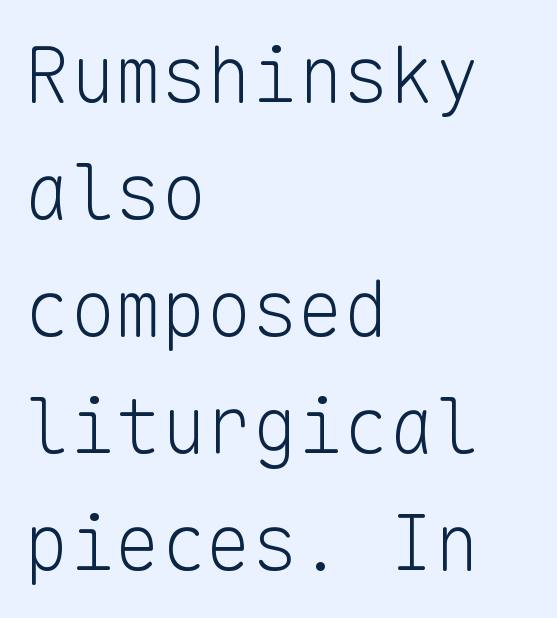
Q: Is the text bold? A: No.
Q: Is the text italic (slanted)? A: No, it is upright.
Q: Is the typeface a serif or a sans-serif typeface? A: Sans-serif.
Q: Is the text underlined? A: No.
Q: How is the paragraph aligned? A: Left-aligned.
Q: Is the spacing between letters normal or unusually wide? A: Normal.
Q: Is the spacing between lines tight, normal or loose? A: Normal.
Q: Width (condensed, normal, or wide)? A: Normal.
Q: Stroke contrast? A: Low.
Q: x-height? A: Medium.
Q: Monospaced? A: Yes.
